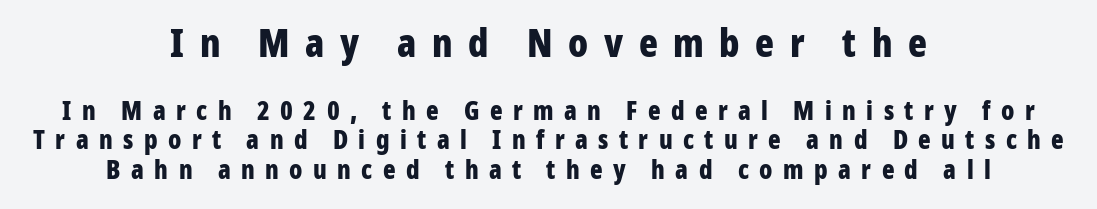
Q: Is the text bold? A: Yes.
Q: Is the text italic (slanted)? A: No, it is upright.
Q: Is the typeface a serif or a sans-serif typeface? A: Sans-serif.
Q: Is the text underlined? A: No.
Q: How is the paragraph aligned? A: Centered.
Q: Is the spacing between letters normal or unusually wide? A: Unusually wide.
Q: Is the spacing between lines tight, normal or loose? A: Tight.
Q: Which block of text is set in a larger size, the first (top) or the second (bottom)? A: The first (top) one.
Q: Width (condensed, normal, or wide)? A: Condensed.
Q: Stroke contrast? A: Low.
Q: x-height? A: Medium.
Q: Monospaced? A: No.
